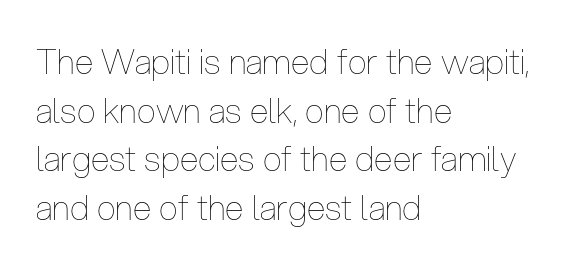
No italicization has been applied; the sample stays upright. Whoever set this chose a conventional vertical rhythm. Do the characters align in a grid? No, the font is proportional. Heft: none added — not bold.
